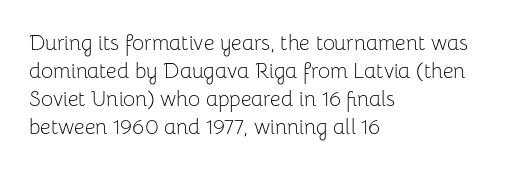
The paragraph has a hard left edge and a soft right edge. Rows of type keep a routine distance in the vertical direction. The letters sit at their default tracking, neither squeezed nor spread. Posture: vertical.
